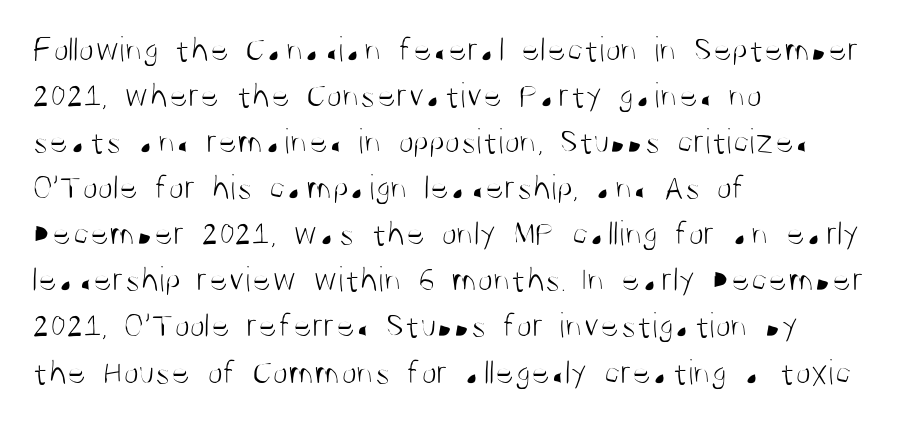
{"serif": "no", "italic": "no", "bold": "no", "weight": "light", "width": "condensed", "stroke_contrast": "medium", "x_height": "large", "monospaced": "no", "underline": "no", "align": "left", "line_spacing": "normal", "line_spacing_ratio": 1.28, "letter_spacing": "normal", "letter_spacing_em": 0.0, "glyph_px": 36}
